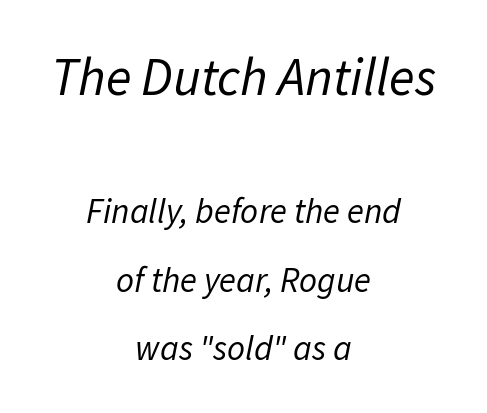
Q: Is the text bold? A: No.
Q: Is the text italic (slanted)? A: Yes, it leans right by about 11 degrees.
Q: Is the text underlined? A: No.
Q: How is the paragraph aligned? A: Centered.
Q: Is the spacing between letters normal or unusually wide? A: Normal.
Q: Is the spacing between lines tight, normal or loose? A: Loose.
Q: Which block of text is set in a larger size, the first (top) or the second (bottom)? A: The first (top) one.
Q: Width (condensed, normal, or wide)? A: Normal.
Q: Stroke contrast? A: Low.
Q: x-height? A: Medium.
Q: Monospaced? A: No.
